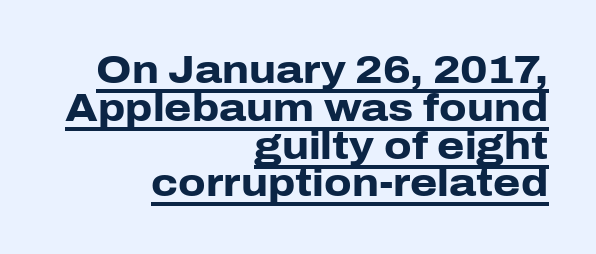
Q: Is the text bold? A: Yes.
Q: Is the text italic (slanted)? A: No, it is upright.
Q: Is the typeface a serif or a sans-serif typeface? A: Sans-serif.
Q: Is the text underlined? A: Yes.
Q: How is the paragraph aligned? A: Right-aligned.
Q: Is the spacing between letters normal or unusually wide? A: Normal.
Q: Is the spacing between lines tight, normal or loose? A: Tight.
Q: Width (condensed, normal, or wide)? A: Normal.
Q: Stroke contrast? A: Low.
Q: x-height? A: Medium.
Q: Monospaced? A: No.
